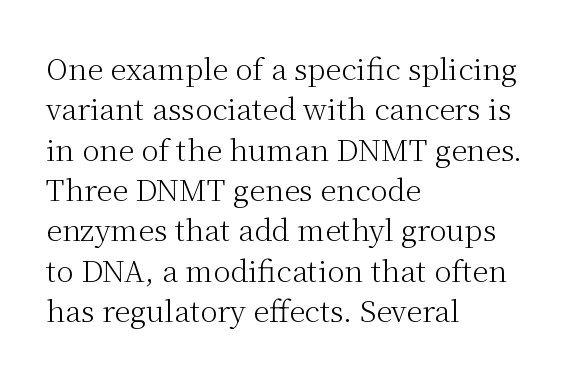
{"serif": "yes", "italic": "no", "bold": "no", "weight": "light", "width": "normal", "stroke_contrast": "medium", "x_height": "medium", "monospaced": "no", "underline": "no", "align": "left", "line_spacing": "normal", "line_spacing_ratio": 1.39, "letter_spacing": "normal", "letter_spacing_em": 0.0, "glyph_px": 29}
